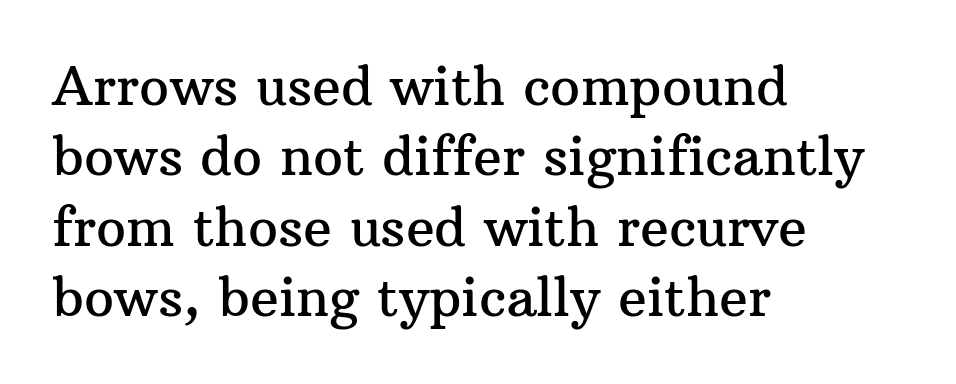
Varying glyph widths throughout — classic text-font behaviour. Only glyphs here, with clear space below each row. Where is the straight margin? On the left. The font family rendered here belongs to the serif group. No extra tracking has been applied to these lines.
